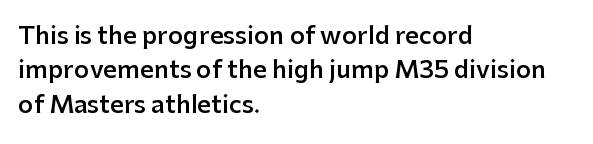
Q: Is the text bold? A: Semi-bold.
Q: Is the text italic (slanted)? A: No, it is upright.
Q: Is the text underlined? A: No.
Q: How is the paragraph aligned? A: Left-aligned.
Q: Is the spacing between letters normal or unusually wide? A: Normal.
Q: Is the spacing between lines tight, normal or loose? A: Normal.
